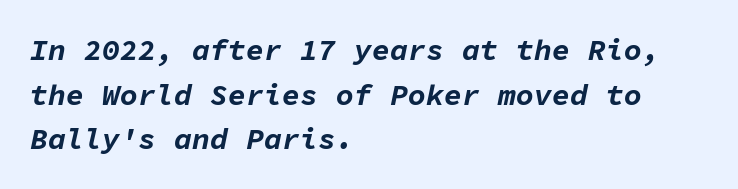
The image shows 30 px bold type, italic (leaning right), monospaced; set left-aligned, normal line spacing (1.49x), normal letter spacing, not underlined; low stroke contrast and a medium x-height.
